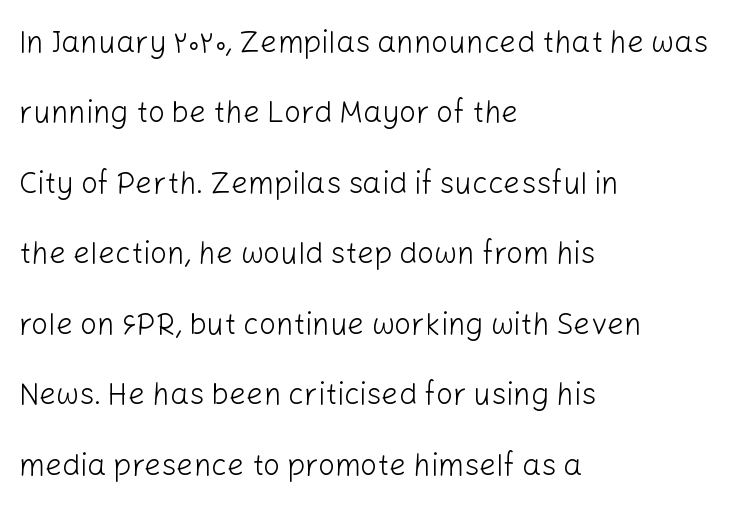
{"serif": "no", "italic": "no", "bold": "no", "weight": "light", "width": "normal", "stroke_contrast": "low", "x_height": "medium", "monospaced": "no", "underline": "no", "align": "left", "line_spacing": "loose", "line_spacing_ratio": 2.35, "letter_spacing": "normal", "letter_spacing_em": 0.0, "glyph_px": 30}
